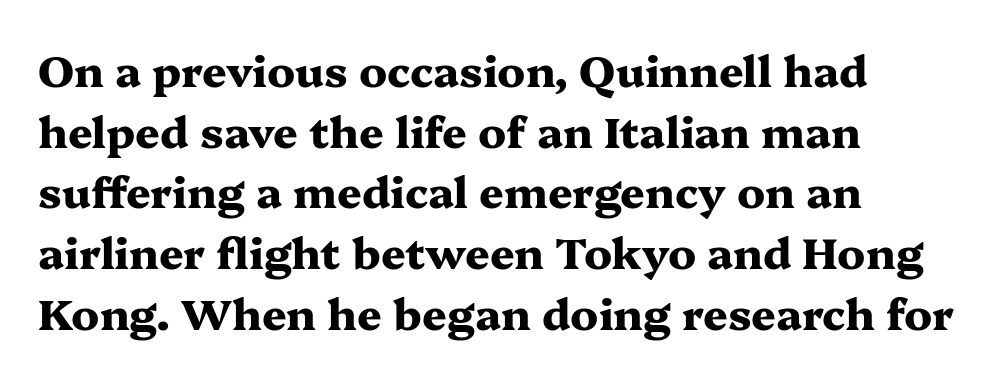
Q: Is the text bold? A: Yes.
Q: Is the text italic (slanted)? A: No, it is upright.
Q: Is the typeface a serif or a sans-serif typeface? A: Serif.
Q: Is the text underlined? A: No.
Q: How is the paragraph aligned? A: Left-aligned.
Q: Is the spacing between letters normal or unusually wide? A: Normal.
Q: Is the spacing between lines tight, normal or loose? A: Normal.
Q: Width (condensed, normal, or wide)? A: Wide.
Q: Stroke contrast? A: Medium.
Q: x-height? A: Medium.
Q: Monospaced? A: No.
